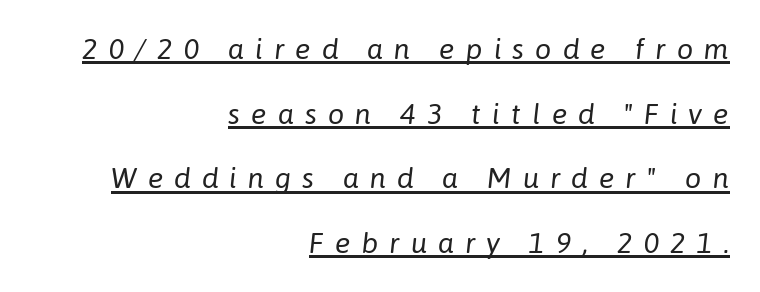
Each letter keeps its own natural width here, so spacing adapts to shape. Widely set lines give the paragraph a tall, airy silhouette. The passage shown has open, widely tracked lettering throughout. The rag falls on the left side of this text block. Slanted lettering throughout.
